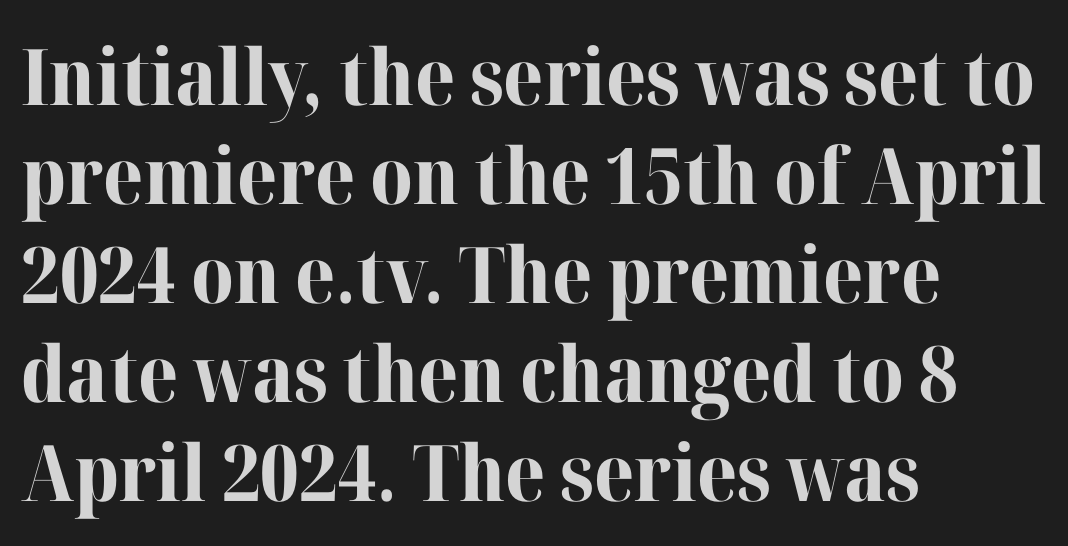
Caption: multi-line text, flush left, ragged right. Font category for this specimen: serif. Bare-footed words on every line. A typesetter would call this leading conventional body-copy spacing. Stroke thickness is high; the sample reads as a true bold. Unlike italic type, these characters show no tilt at all.
